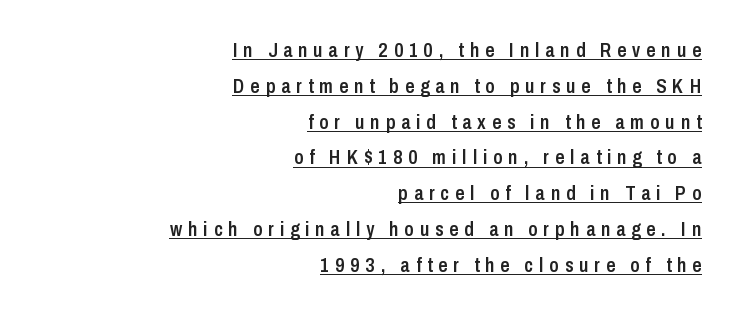
{"italic": "no", "bold": "semi", "underline": "yes", "align": "right", "line_spacing_ratio": 1.79, "letter_spacing": "wide", "letter_spacing_em": 0.3, "glyph_px": 20}
